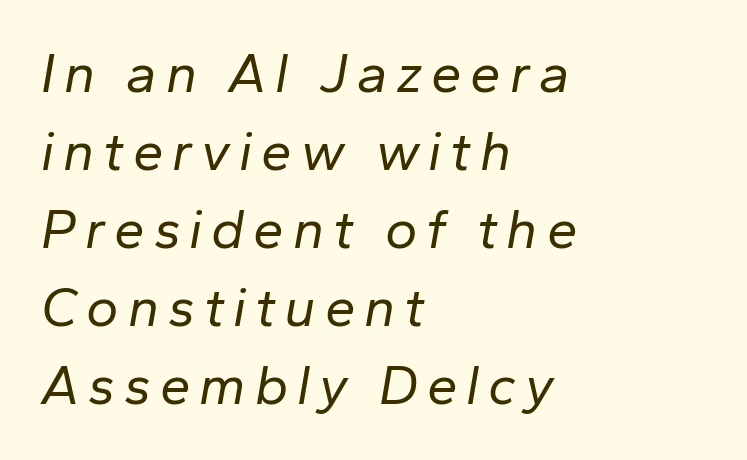
A quiet, ordinary-to-light weight characterises the typeface. The glyphs look as if they've been sheared to an angle. Is this a fixed-width face? No — the glyphs have proportional, varying widths. The space between consecutive lines is moderate. Does the copy run flush right? No — it runs flush left. Beneath every word, the page is bare.
